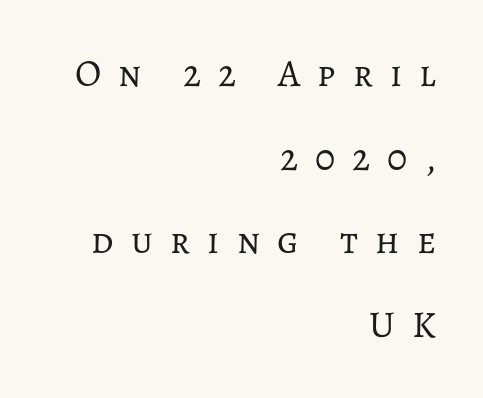
Q: Is the text bold? A: No.
Q: Is the text italic (slanted)? A: No, it is upright.
Q: Is the text underlined? A: No.
Q: How is the paragraph aligned? A: Right-aligned.
Q: Is the spacing between letters normal or unusually wide? A: Unusually wide.
Q: Is the spacing between lines tight, normal or loose? A: Loose.
Q: Width (condensed, normal, or wide)? A: Normal.
Q: Stroke contrast? A: Low.
Q: x-height? A: Medium.
Q: Monospaced? A: No.
